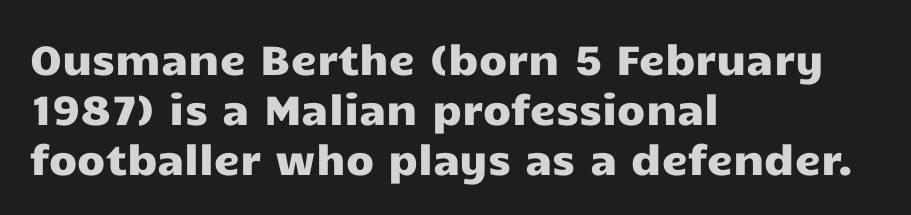
{"serif": "no", "italic": "no", "width": "wide", "stroke_contrast": "low", "x_height": "medium", "monospaced": "no", "underline": "no", "align": "left", "line_spacing_ratio": 1.22, "letter_spacing": "normal", "letter_spacing_em": 0.0, "glyph_px": 41}
